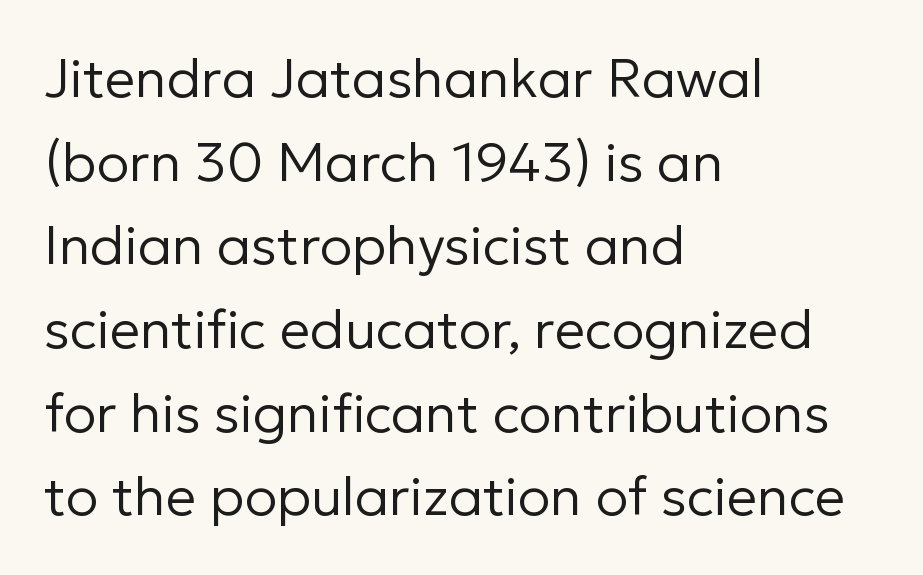
The baseline area is clear. Horizontal alignment here is leftward, the default for most running prose. Note: no serifs on the glyphs. Does extra space separate the letters? No, they use regular spacing. The passage shown is typed in a proportional face where columns would drift.
